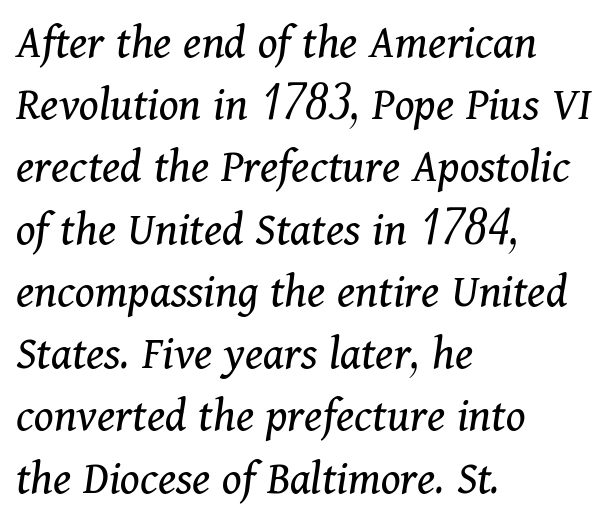
The image shows 49 px regular-weight serif type, italic (leaning right); set left-aligned, normal line spacing (1.27x), normal letter spacing, not underlined; medium stroke contrast and a medium x-height.
